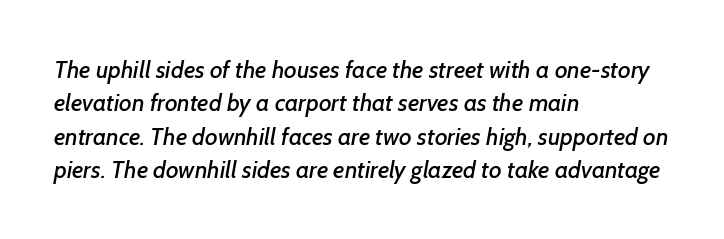
{"underline": "no", "align": "left", "line_spacing": "normal", "line_spacing_ratio": 1.39, "letter_spacing": "normal", "letter_spacing_em": 0.0, "glyph_px": 24}
